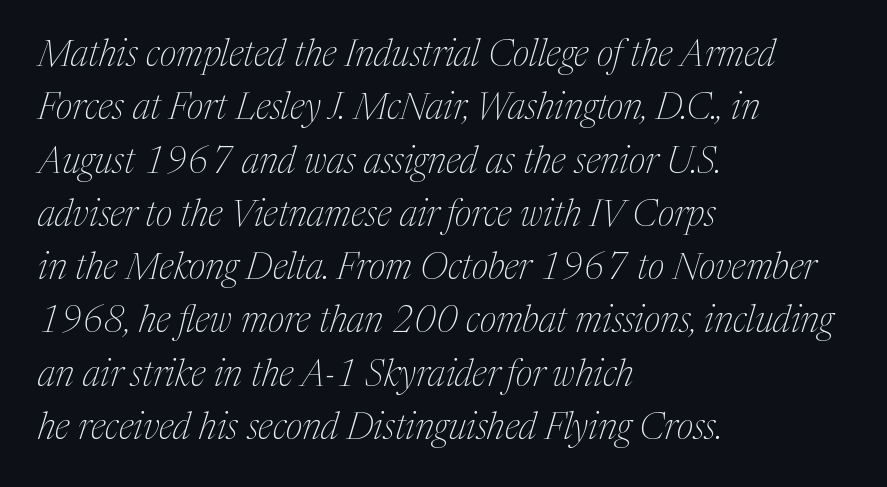
The image shows 37 px thin serif type, italic (leaning right); set left-aligned, normal line spacing (1.44x), normal letter spacing, not underlined; medium stroke contrast and a medium x-height.
